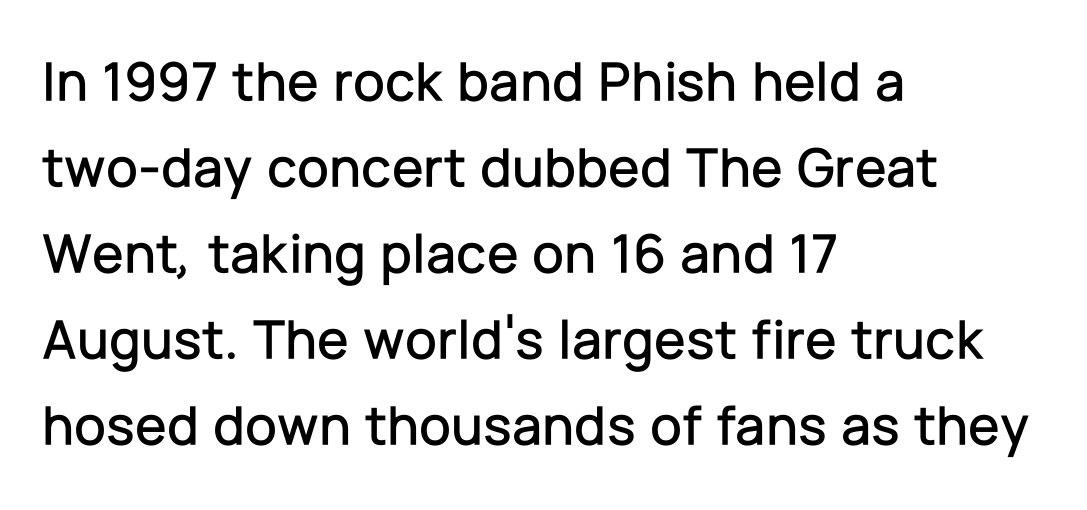
The image shows 57 px sans-serif type, upright; set left-aligned, normal line spacing (1.51x), normal letter spacing, not underlined; low stroke contrast and a medium x-height.
